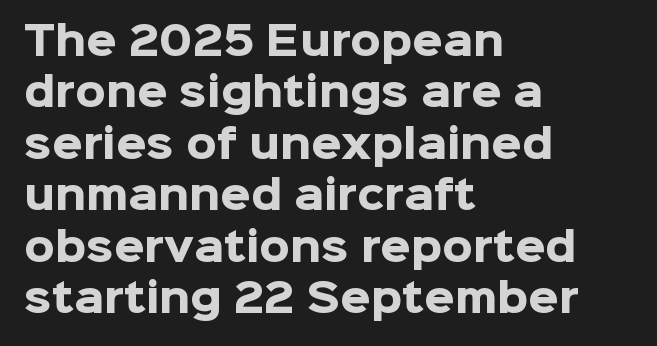
The image shows 39 px heavy sans-serif type, upright; set left-aligned, normal line spacing (1.32x), normal letter spacing, not underlined; low stroke contrast and a medium x-height.
